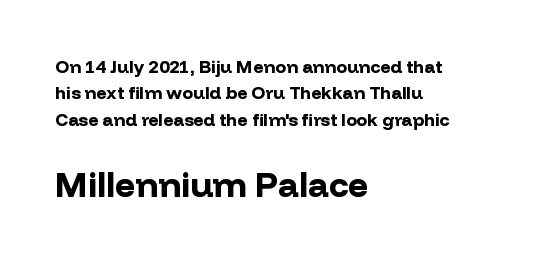
The image shows 35 px bold sans-serif type, upright; set left-aligned, normal line spacing (1.46x), normal letter spacing, not underlined; the second (bottom) block is 1.94x larger; low stroke contrast and a medium x-height.
